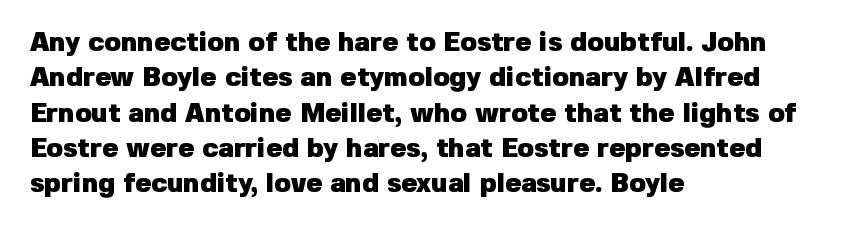
The image shows 27 px bold type, upright; set left-aligned, normal line spacing (1.31x), normal letter spacing, not underlined.
